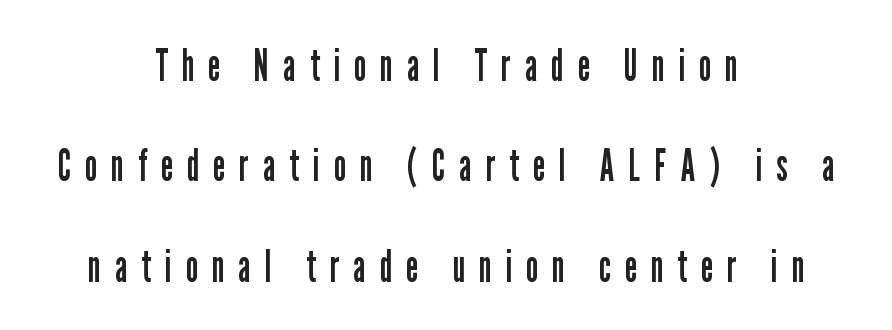
The image shows 45 px regular-weight, condensed sans-serif type, upright; set centered, loose line spacing (2.23x), unusually wide letter spacing (+0.32 em), not underlined; low stroke contrast and a medium x-height.
